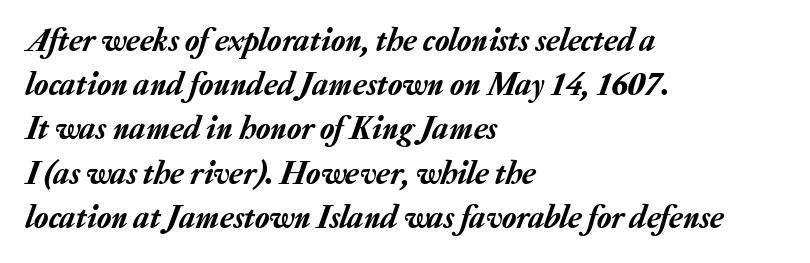
Q: Is the text italic (slanted)? A: Yes, it leans right by about 20 degrees.
Q: Is the text underlined? A: No.
Q: How is the paragraph aligned? A: Left-aligned.
Q: Is the spacing between letters normal or unusually wide? A: Normal.
Q: Is the spacing between lines tight, normal or loose? A: Normal.
Q: Width (condensed, normal, or wide)? A: Normal.
Q: Stroke contrast? A: Low.
Q: x-height? A: Medium.
Q: Monospaced? A: No.
